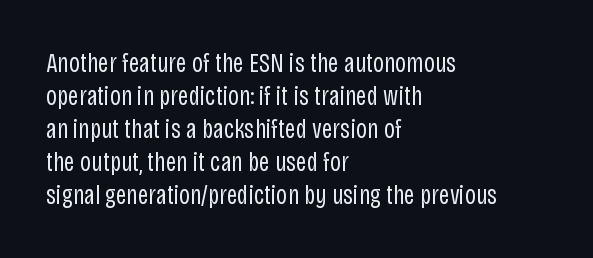
The type sits square on the baseline with zero lean. All the whitespace from short lines collects on the right. Students, note that the glyphs here touch the page at normal intervals. Weight class: somewhere from thin through regular. The foot of each line stays bare and open.
